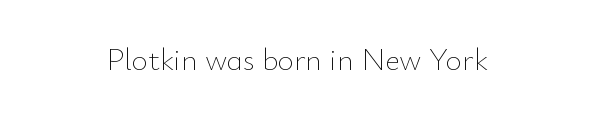
{"italic": "no", "bold": "no", "weight": "thin", "width": "normal", "stroke_contrast": "low", "x_height": "small", "monospaced": "no", "underline": "no", "align": "center", "letter_spacing": "normal", "letter_spacing_em": 0.0, "glyph_px": 31}
